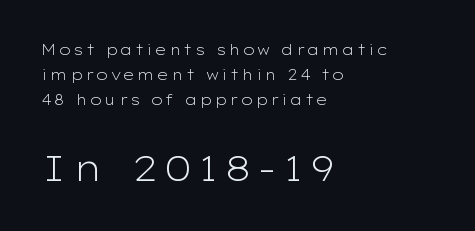
Q: Is the text bold? A: No.
Q: Is the text italic (slanted)? A: No, it is upright.
Q: Is the typeface a serif or a sans-serif typeface? A: Sans-serif.
Q: Is the text underlined? A: No.
Q: How is the paragraph aligned? A: Left-aligned.
Q: Which block of text is set in a larger size, the first (top) or the second (bottom)? A: The second (bottom) one.
Q: Width (condensed, normal, or wide)? A: Wide.
Q: Stroke contrast? A: Low.
Q: x-height? A: Medium.
Q: Monospaced? A: No.
